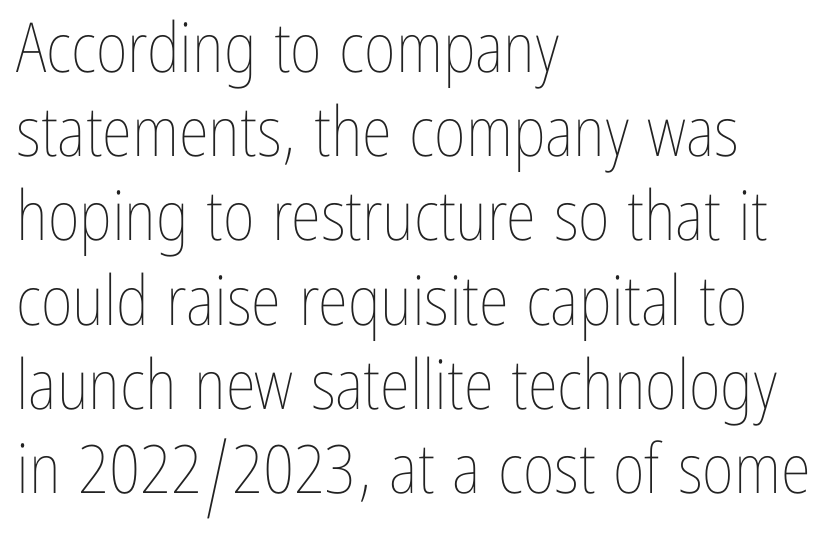
Q: Is the text bold? A: No.
Q: Is the text italic (slanted)? A: No, it is upright.
Q: Is the text underlined? A: No.
Q: How is the paragraph aligned? A: Left-aligned.
Q: Is the spacing between letters normal or unusually wide? A: Normal.
Q: Width (condensed, normal, or wide)? A: Condensed.
Q: Stroke contrast? A: Low.
Q: x-height? A: Medium.
Q: Monospaced? A: No.
